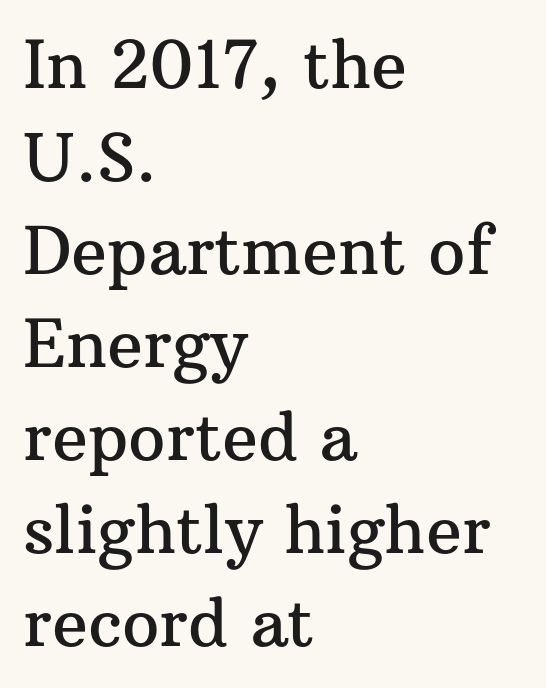
{"serif": "yes", "italic": "no", "width": "normal", "stroke_contrast": "medium", "x_height": "medium", "monospaced": "no", "underline": "no", "align": "left", "line_spacing": "normal", "line_spacing_ratio": 1.41, "letter_spacing": "normal", "letter_spacing_em": 0.0, "glyph_px": 66}
